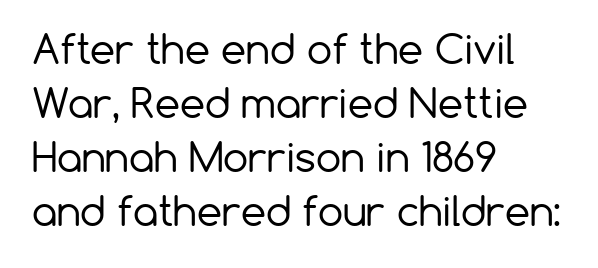
{"serif": "no", "italic": "no", "bold": "no", "weight": "regular", "width": "normal", "stroke_contrast": "low", "x_height": "medium", "monospaced": "no", "underline": "no", "align": "left", "line_spacing": "normal", "line_spacing_ratio": 1.35, "letter_spacing": "normal", "letter_spacing_em": 0.0, "glyph_px": 40}
